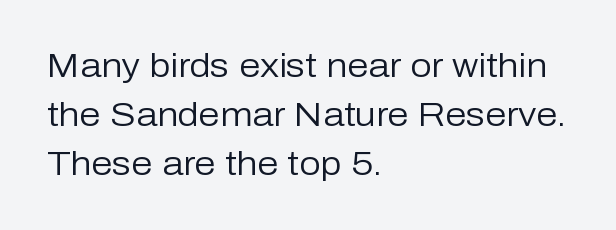
Q: Is the text bold? A: No.
Q: Is the text italic (slanted)? A: No, it is upright.
Q: Is the typeface a serif or a sans-serif typeface? A: Sans-serif.
Q: Is the text underlined? A: No.
Q: How is the paragraph aligned? A: Left-aligned.
Q: Is the spacing between letters normal or unusually wide? A: Normal.
Q: Is the spacing between lines tight, normal or loose? A: Normal.
Q: Width (condensed, normal, or wide)? A: Normal.
Q: Stroke contrast? A: Low.
Q: x-height? A: Medium.
Q: Monospaced? A: No.
